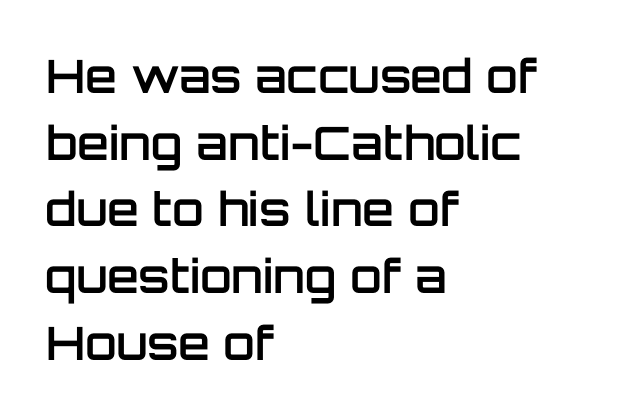
{"serif": "no", "italic": "no", "bold": "semi", "weight": "semibold", "width": "normal", "stroke_contrast": "low", "x_height": "large", "monospaced": "no", "underline": "no", "align": "left", "line_spacing": "normal", "line_spacing_ratio": 1.45, "letter_spacing": "normal", "letter_spacing_em": 0.0, "glyph_px": 46}
